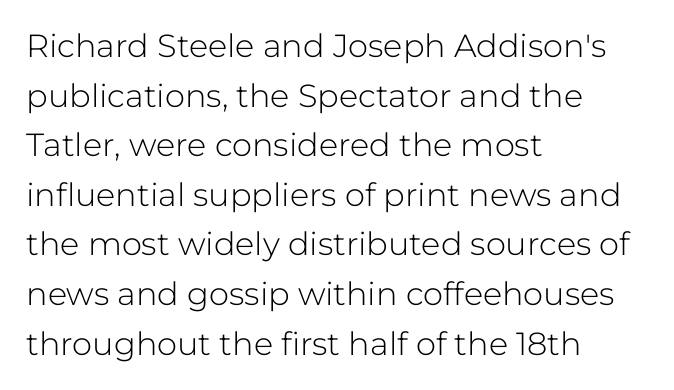
Q: Is the text bold? A: No.
Q: Is the text italic (slanted)? A: No, it is upright.
Q: Is the typeface a serif or a sans-serif typeface? A: Sans-serif.
Q: Is the text underlined? A: No.
Q: How is the paragraph aligned? A: Left-aligned.
Q: Is the spacing between letters normal or unusually wide? A: Normal.
Q: Is the spacing between lines tight, normal or loose? A: Normal.
Q: Width (condensed, normal, or wide)? A: Normal.
Q: Stroke contrast? A: Low.
Q: x-height? A: Medium.
Q: Monospaced? A: No.
